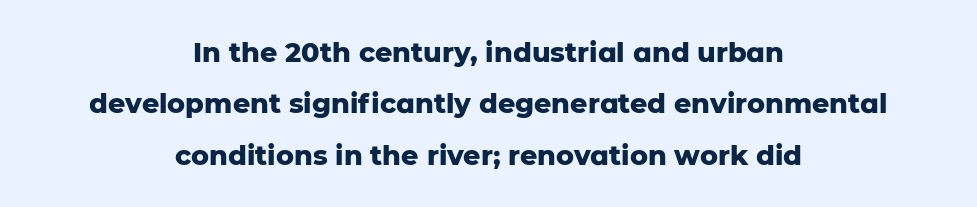
The image shows 27 px bold type, upright; set centered, loose line spacing (1.9x), normal letter spacing, not underlined.
